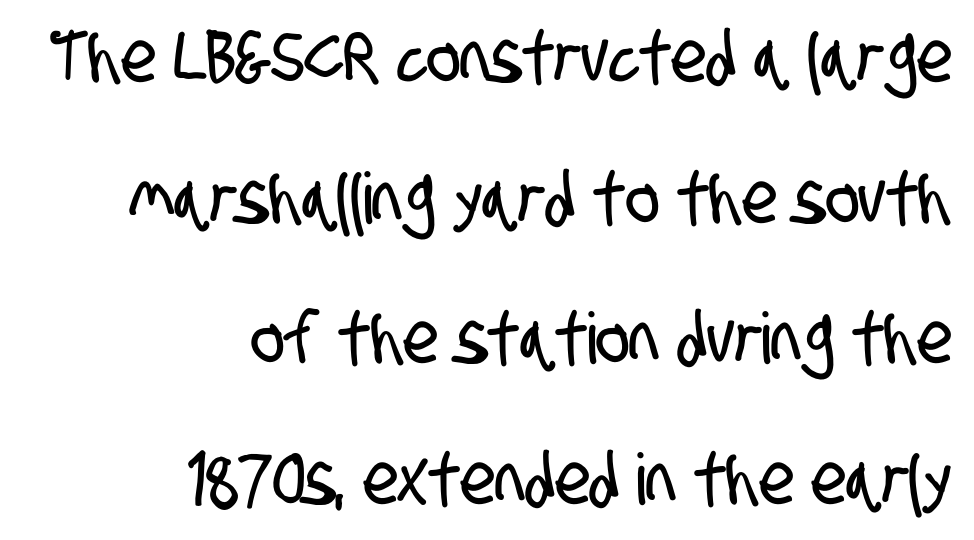
Q: Is the typeface a serif or a sans-serif typeface? A: Sans-serif.
Q: Is the text underlined? A: No.
Q: How is the paragraph aligned? A: Right-aligned.
Q: Is the spacing between letters normal or unusually wide? A: Normal.
Q: Is the spacing between lines tight, normal or loose? A: Loose.
Q: Width (condensed, normal, or wide)? A: Condensed.
Q: Stroke contrast? A: Low.
Q: x-height? A: Large.
Q: Monospaced? A: No.
